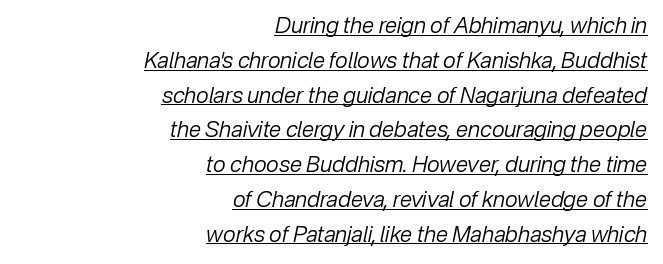
Weight: regular or lighter. The rendering anchors every line to the right-hand side. The glyphs are accompanied by a horizontal stroke just below them. Tall strokes in this sample are angled rather than plumb. Short note: letters normally spaced.
